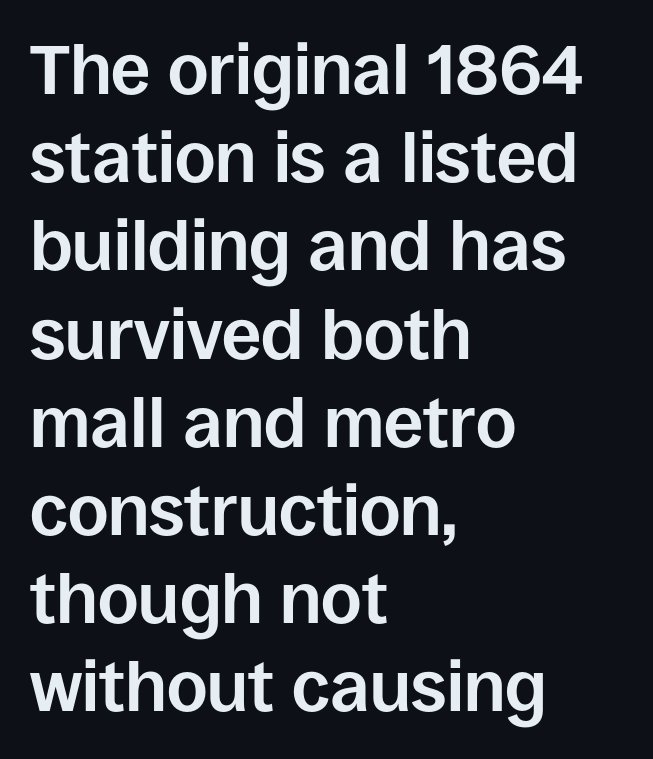
Q: Is the text bold? A: Yes.
Q: Is the text italic (slanted)? A: No, it is upright.
Q: Is the typeface a serif or a sans-serif typeface? A: Sans-serif.
Q: Is the text underlined? A: No.
Q: How is the paragraph aligned? A: Left-aligned.
Q: Is the spacing between letters normal or unusually wide? A: Normal.
Q: Is the spacing between lines tight, normal or loose? A: Normal.
Q: Width (condensed, normal, or wide)? A: Normal.
Q: Stroke contrast? A: Low.
Q: x-height? A: Large.
Q: Monospaced? A: No.
